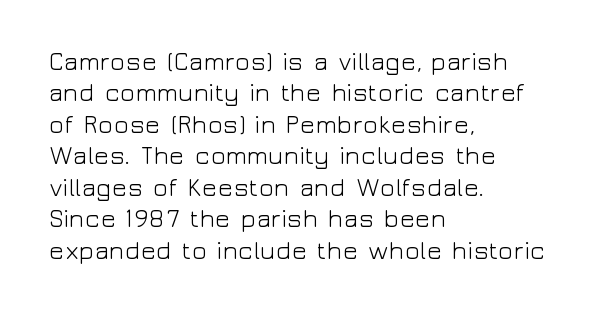
The image shows 25 px text type, upright; set left-aligned, normal line spacing (1.26x), normal letter spacing, not underlined.
